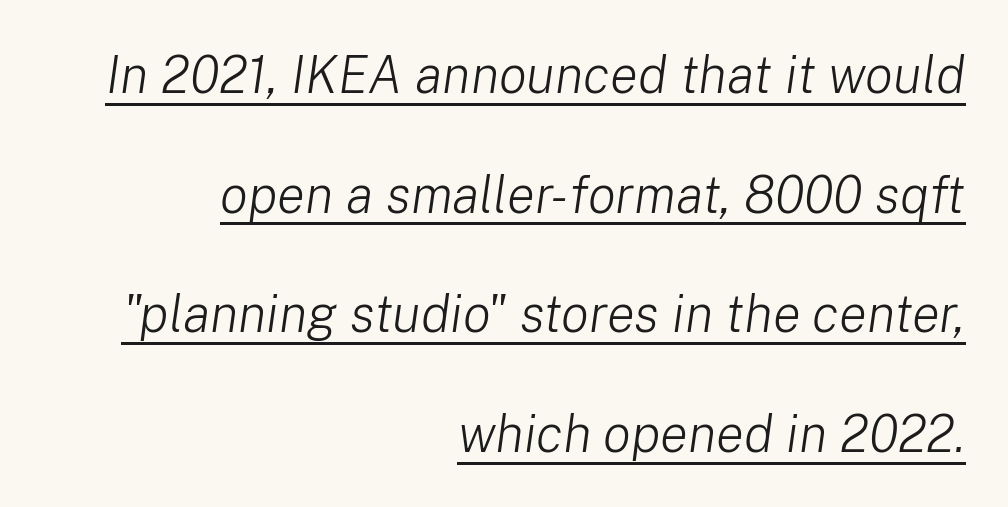
The face used here is proportionally spaced, like ordinary book or web type. Beneath each row of characters lies a ruled line. Is the letter spacing exaggerated? No — it looks like the ordinary default. The rag falls on the left side of this text block. Tall strokes in this sample are angled rather than plumb. One glance says open: line gaps are wider than usual.
